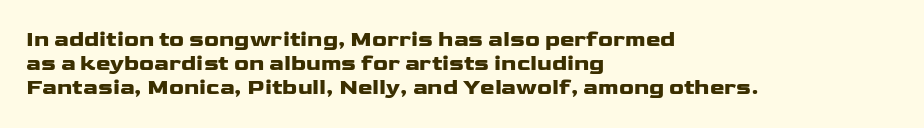
The image shows 22 px bold type, upright; set left-aligned, tight line spacing (1.1x), normal letter spacing, not underlined.
